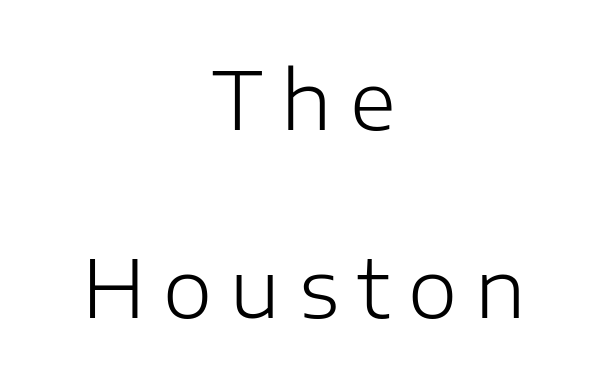
{"serif": "no", "italic": "no", "bold": "no", "weight": "light", "width": "normal", "stroke_contrast": "low", "x_height": "medium", "monospaced": "no", "underline": "no", "align": "center", "line_spacing": "loose", "line_spacing_ratio": 2.38, "letter_spacing": "wide", "letter_spacing_em": 0.23, "glyph_px": 79}
